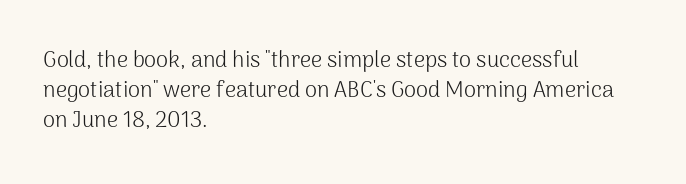
{"italic": "no", "bold": "no", "underline": "no", "align": "left", "line_spacing": "normal", "line_spacing_ratio": 1.37, "letter_spacing": "normal", "letter_spacing_em": 0.0, "glyph_px": 22}
